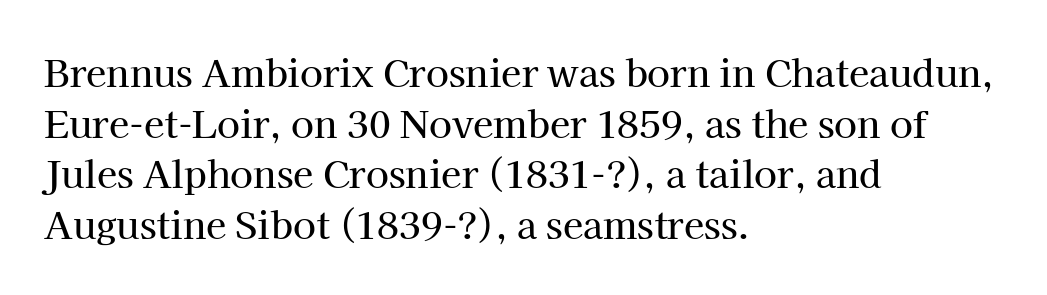
{"serif": "yes", "italic": "no", "width": "normal", "stroke_contrast": "high", "x_height": "medium", "monospaced": "no", "underline": "no", "align": "left", "line_spacing": "normal", "line_spacing_ratio": 1.37, "letter_spacing": "normal", "letter_spacing_em": 0.0, "glyph_px": 37}
